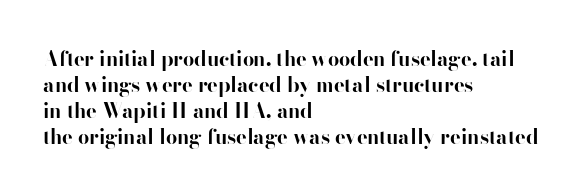
The image shows 20 px bold type, upright; set left-aligned, normal line spacing (1.3x), normal letter spacing, not underlined.
